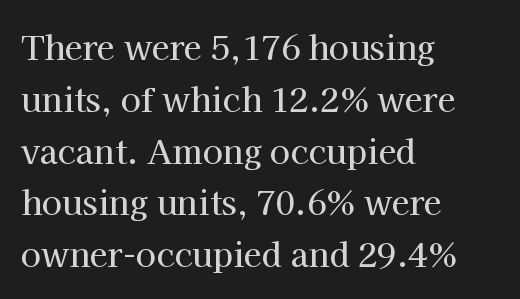
The face used here is proportionally spaced, like ordinary book or web type. Compared with a centered layout, this one pins lines to the left instead. A typesetter would call this leading conventional body-copy spacing. Words float on clear page, feet unadorned. The line texture is even and compact thanks to regular tracking. Unlike a clean sans, this face finishes its strokes with serifs.
